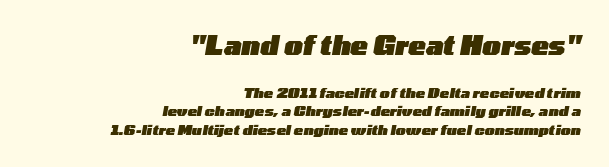
{"italic": "yes", "lean": "right", "slant_degrees": 10, "bold": "yes", "underline": "no", "align": "right", "line_spacing": "normal", "line_spacing_ratio": 1.31, "letter_spacing": "normal", "letter_spacing_em": 0.0, "larger_block": "first", "size_ratio": 1.86, "glyph_px": 26}
